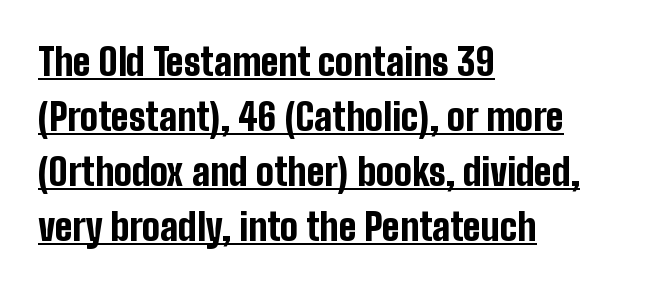
Q: Is the text bold? A: Yes.
Q: Is the text italic (slanted)? A: No, it is upright.
Q: Is the typeface a serif or a sans-serif typeface? A: Sans-serif.
Q: Is the text underlined? A: Yes.
Q: How is the paragraph aligned? A: Left-aligned.
Q: Is the spacing between letters normal or unusually wide? A: Normal.
Q: Is the spacing between lines tight, normal or loose? A: Normal.
Q: Width (condensed, normal, or wide)? A: Condensed.
Q: Stroke contrast? A: Low.
Q: x-height? A: Medium.
Q: Monospaced? A: No.
